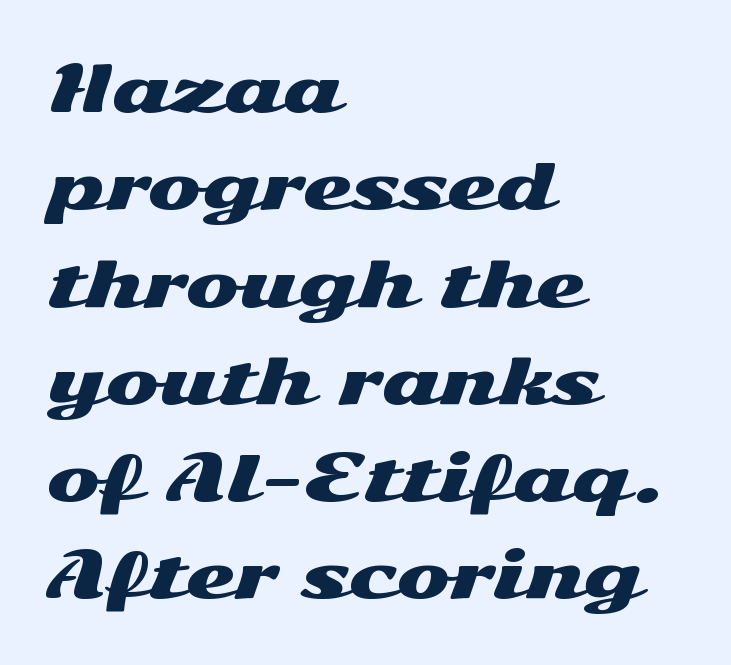
Q: Is the text italic (slanted)? A: Yes.
Q: Is the typeface a serif or a sans-serif typeface? A: Sans-serif.
Q: Is the text underlined? A: No.
Q: How is the paragraph aligned? A: Left-aligned.
Q: Is the spacing between letters normal or unusually wide? A: Normal.
Q: Is the spacing between lines tight, normal or loose? A: Normal.
Q: Width (condensed, normal, or wide)? A: Wide.
Q: Stroke contrast? A: Medium.
Q: x-height? A: Medium.
Q: Monospaced? A: No.
